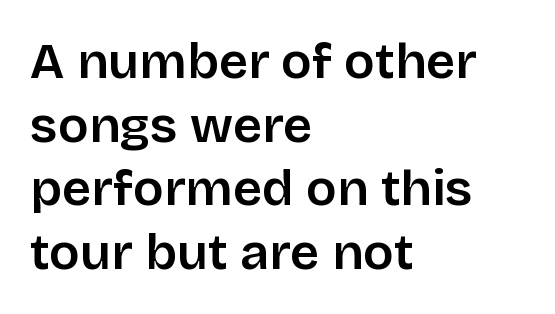
Q: Is the text bold? A: Semi-bold.
Q: Is the text italic (slanted)? A: No, it is upright.
Q: Is the typeface a serif or a sans-serif typeface? A: Sans-serif.
Q: Is the text underlined? A: No.
Q: How is the paragraph aligned? A: Left-aligned.
Q: Is the spacing between letters normal or unusually wide? A: Normal.
Q: Is the spacing between lines tight, normal or loose? A: Normal.
Q: Width (condensed, normal, or wide)? A: Normal.
Q: Stroke contrast? A: Low.
Q: x-height? A: Large.
Q: Monospaced? A: No.
